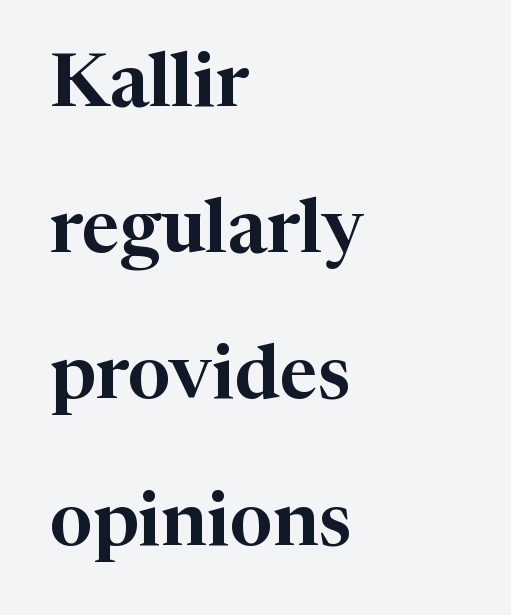
{"serif": "yes", "italic": "no", "width": "normal", "stroke_contrast": "high", "x_height": "medium", "monospaced": "no", "underline": "no", "align": "left", "line_spacing": "loose", "line_spacing_ratio": 1.95, "letter_spacing": "normal", "letter_spacing_em": 0.0, "glyph_px": 75}
